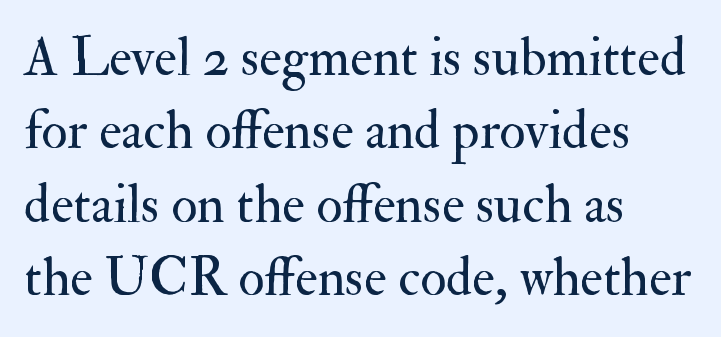
Vertical stems look standard width or narrower in stroke. Just letters on the line, the space beneath them empty. This sample has the flowing, uneven cadence of proportional lettering. Which margin do the lines hug? The left one — the right edge is uneven. Is this a sans? No — the strokes have serifs. In terms of posture, this sample is upright.
